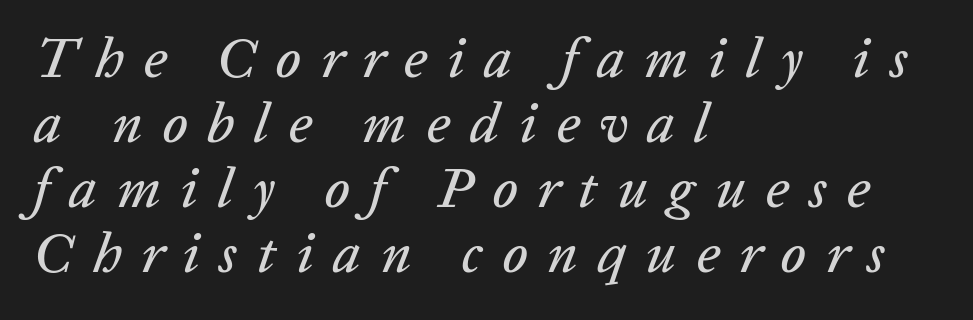
{"italic": "yes", "lean": "right", "slant_degrees": 20, "width": "normal", "stroke_contrast": "low", "x_height": "medium", "monospaced": "no", "underline": "no", "align": "left", "line_spacing_ratio": 1.16, "letter_spacing": "wide", "letter_spacing_em": 0.35, "glyph_px": 56}
